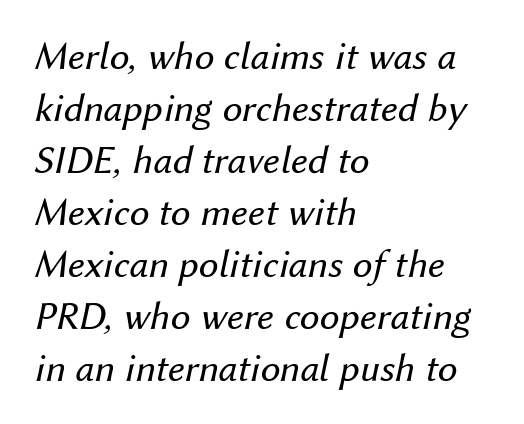
In CSS terms this would be text-align: left. No extra tracking has been applied to these lines. Stems and bowls with no extra thickness — not bold. The string is rendered with underlining switched off. Normally led — the rows are evenly, conventionally spaced. Rendered with sloped, italic letterforms.
